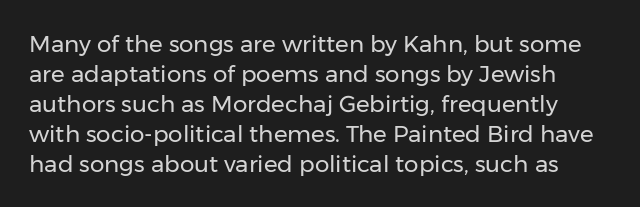
Q: Is the text bold? A: No.
Q: Is the text italic (slanted)? A: No, it is upright.
Q: Is the text underlined? A: No.
Q: Is the spacing between letters normal or unusually wide? A: Normal.
Q: Is the spacing between lines tight, normal or loose? A: Normal.
